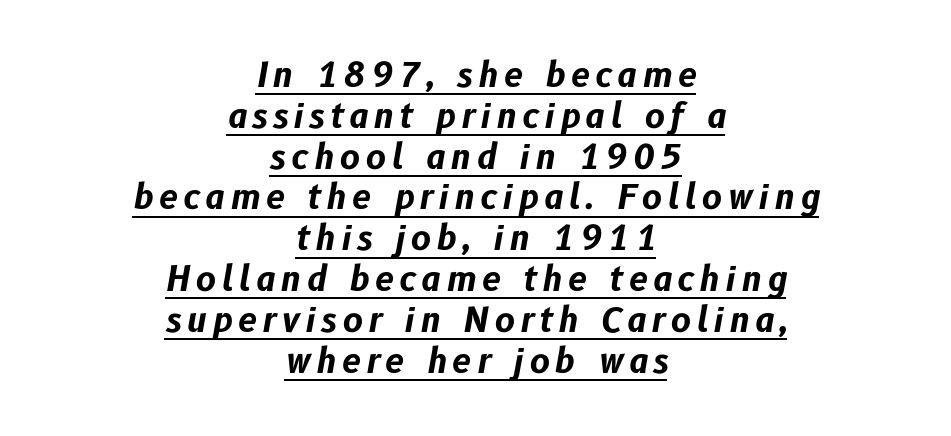
The image shows 34 px bold type, italic (leaning right); set centered, line spacing 1.2x, underlined; low stroke contrast and a medium x-height.
